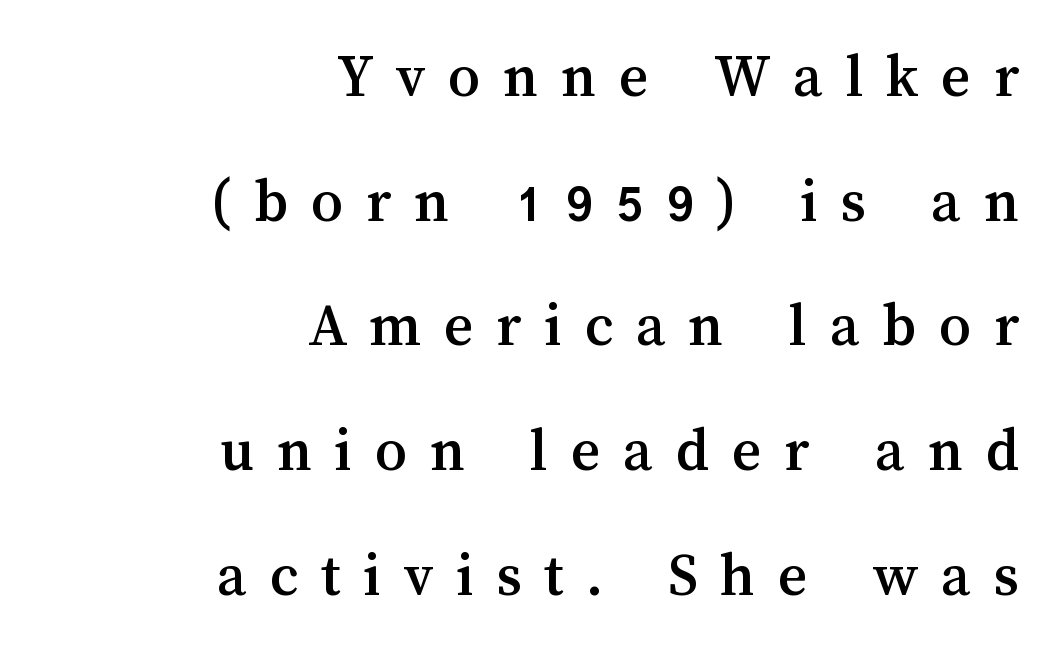
Looks like regular typesetting: each glyph gets only the width it needs. What's the leading like? Stretched, with rows far apart. Line ends are locked; line starts wander. Observe the wide spacing: letters keep a clear distance from each other. Just letters on the line, the space beneath them empty. The type sits square on the baseline with zero lean.
